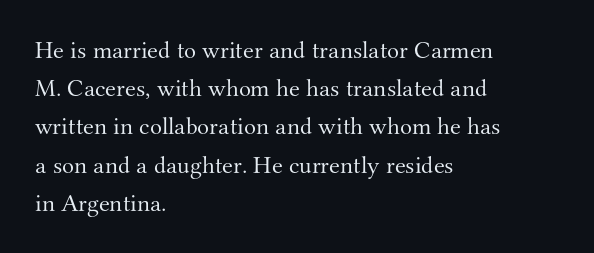
{"italic": "no", "bold": "no", "underline": "no", "align": "left", "line_spacing": "normal", "line_spacing_ratio": 1.53, "letter_spacing": "normal", "letter_spacing_em": 0.0, "glyph_px": 25}
